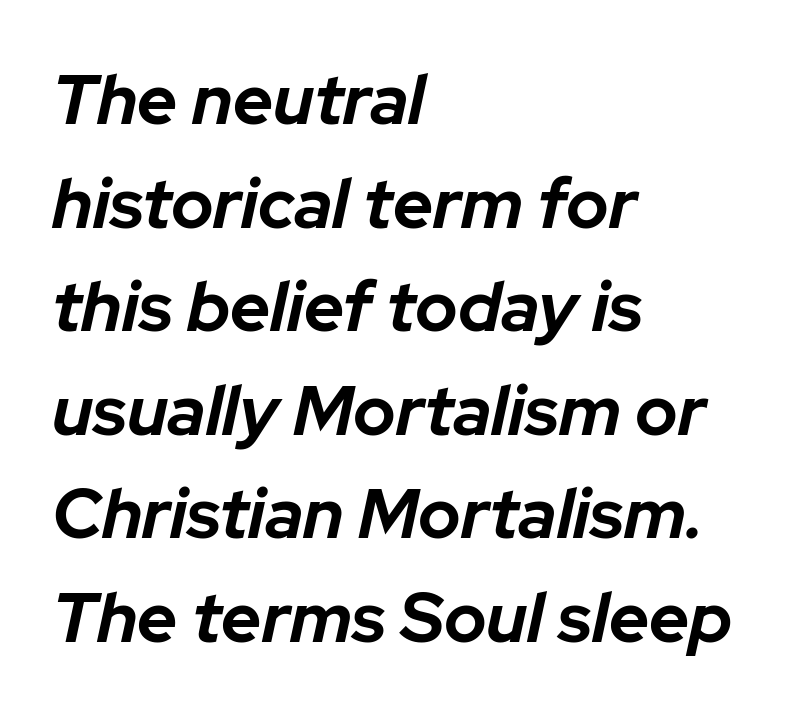
Q: Is the text bold? A: Yes.
Q: Is the text italic (slanted)? A: Yes, it leans right by about 12 degrees.
Q: Is the text underlined? A: No.
Q: How is the paragraph aligned? A: Left-aligned.
Q: Is the spacing between letters normal or unusually wide? A: Normal.
Q: Is the spacing between lines tight, normal or loose? A: Normal.
Q: Width (condensed, normal, or wide)? A: Normal.
Q: Stroke contrast? A: Low.
Q: x-height? A: Medium.
Q: Monospaced? A: No.
